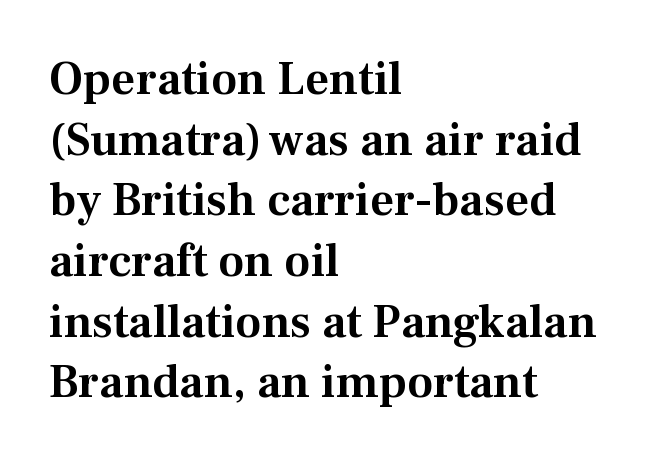
{"serif": "yes", "italic": "no", "width": "normal", "stroke_contrast": "medium", "x_height": "medium", "monospaced": "no", "underline": "no", "align": "left", "line_spacing": "normal", "line_spacing_ratio": 1.29, "letter_spacing": "normal", "letter_spacing_em": 0.0, "glyph_px": 47}
